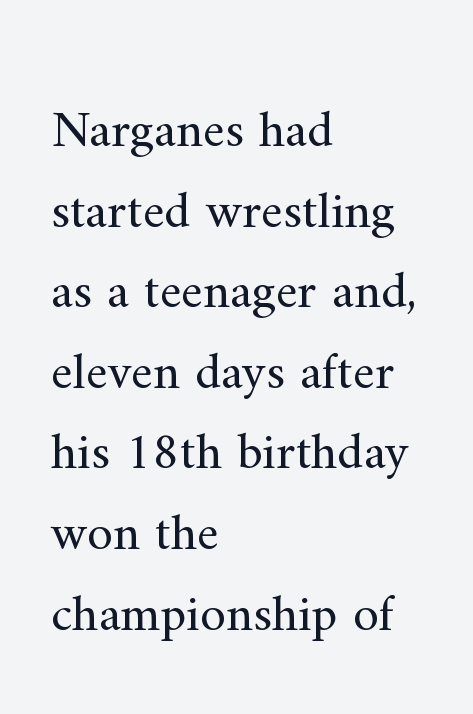
{"serif": "yes", "italic": "no", "bold": "no", "weight": "regular", "width": "normal", "stroke_contrast": "medium", "x_height": "small", "monospaced": "no", "underline": "no", "align": "left", "line_spacing": "normal", "line_spacing_ratio": 1.55, "letter_spacing": "normal", "letter_spacing_em": 0.0, "glyph_px": 52}
